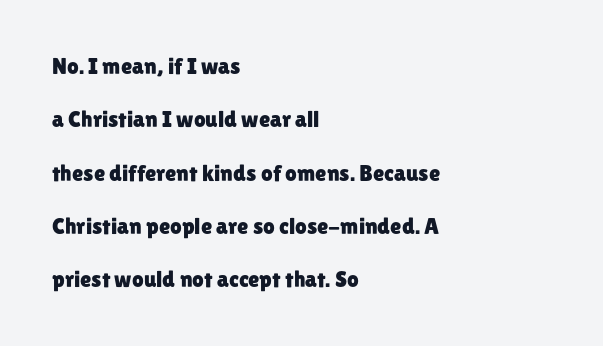
The image shows 23 px text type, upright; set left-aligned, loose line spacing (2.32x), normal letter spacing, not underlined.
